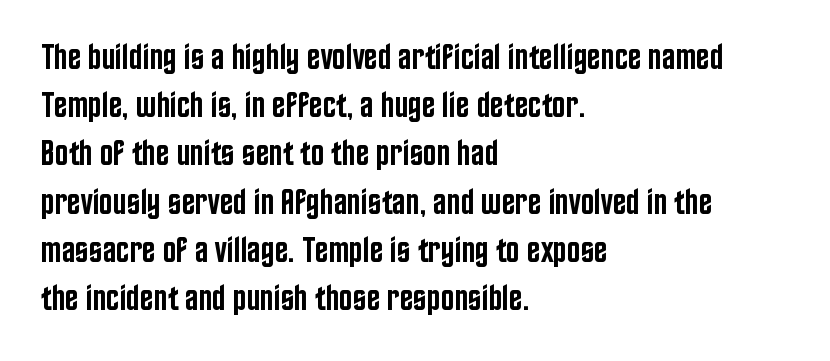
Honestly, the letter spacing is just normal — you wouldn't notice it. Every character sits straight up, as roman type does. Descenders hang freely into open space. Stems and bowls a touch heavier than normal — semibold. Is the block centered? No — it sits flush against the left margin.
